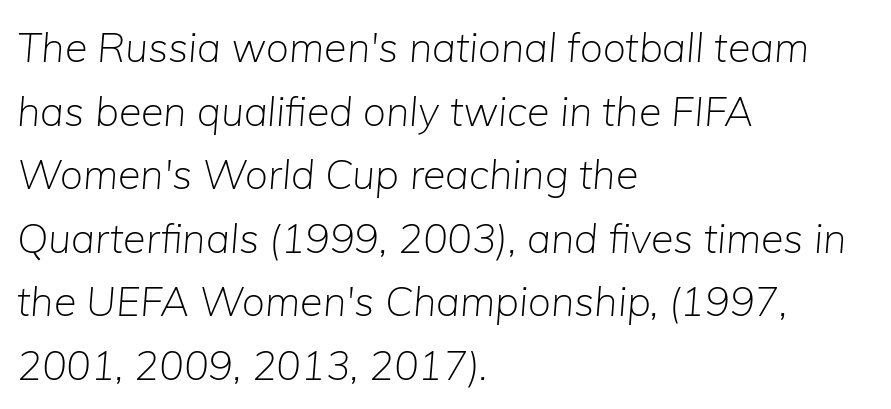
Q: Is the text bold? A: No.
Q: Is the text italic (slanted)? A: Yes, it leans right by about 5 degrees.
Q: Is the text underlined? A: No.
Q: How is the paragraph aligned? A: Left-aligned.
Q: Is the spacing between letters normal or unusually wide? A: Normal.
Q: Is the spacing between lines tight, normal or loose? A: Normal.
Q: Width (condensed, normal, or wide)? A: Normal.
Q: Stroke contrast? A: Low.
Q: x-height? A: Medium.
Q: Monospaced? A: No.
